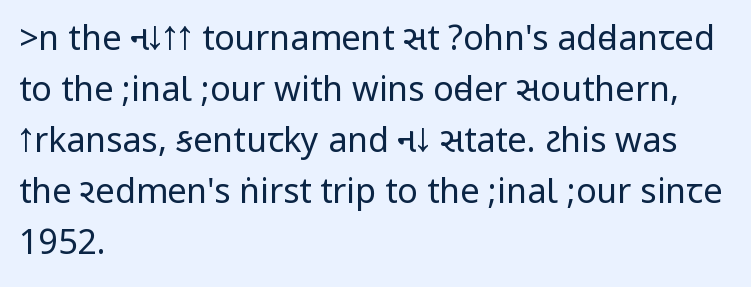
{"serif": "no", "italic": "no", "bold": "no", "weight": "regular", "width": "condensed", "stroke_contrast": "low", "underline": "no", "align": "left", "line_spacing": "normal", "line_spacing_ratio": 1.5, "letter_spacing": "normal", "letter_spacing_em": 0.0, "glyph_px": 34}
